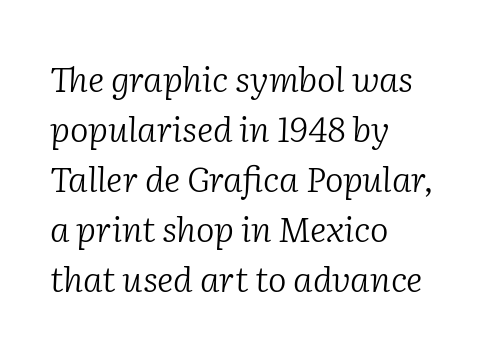
In CSS terms this would be text-align: left. You can tell it's italic because the verticals aren't actually vertical. Underline: absent. Stroke terminals: seriffed. Each letter keeps its own natural width here, so spacing adapts to shape. A light-to-regular cut is what we see here.
